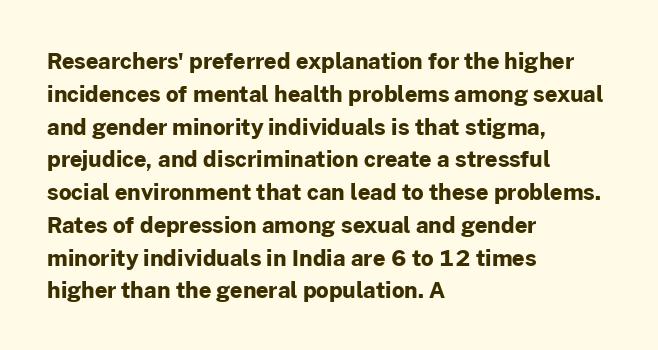
{"italic": "no", "bold": "yes", "underline": "no", "align": "left", "line_spacing": "normal", "line_spacing_ratio": 1.49, "letter_spacing": "normal", "letter_spacing_em": 0.0, "glyph_px": 22}
